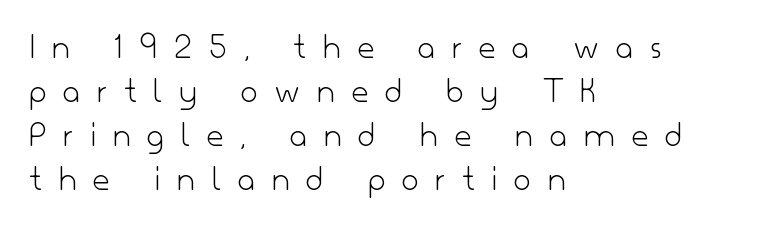
Q: Is the text bold? A: No.
Q: Is the text italic (slanted)? A: No, it is upright.
Q: Is the typeface a serif or a sans-serif typeface? A: Sans-serif.
Q: Is the text underlined? A: No.
Q: How is the paragraph aligned? A: Left-aligned.
Q: Is the spacing between letters normal or unusually wide? A: Unusually wide.
Q: Width (condensed, normal, or wide)? A: Normal.
Q: Stroke contrast? A: Low.
Q: x-height? A: Small.
Q: Monospaced? A: No.
